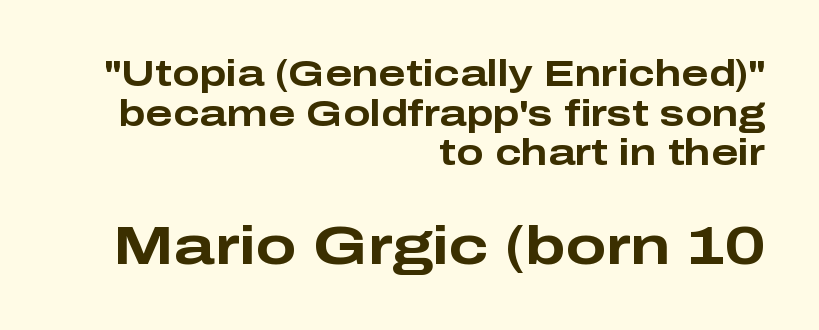
Q: Is the text bold? A: Yes.
Q: Is the text italic (slanted)? A: No, it is upright.
Q: Is the typeface a serif or a sans-serif typeface? A: Sans-serif.
Q: Is the text underlined? A: No.
Q: How is the paragraph aligned? A: Right-aligned.
Q: Is the spacing between letters normal or unusually wide? A: Normal.
Q: Is the spacing between lines tight, normal or loose? A: Tight.
Q: Which block of text is set in a larger size, the first (top) or the second (bottom)? A: The second (bottom) one.
Q: Width (condensed, normal, or wide)? A: Wide.
Q: Stroke contrast? A: Low.
Q: x-height? A: Medium.
Q: Monospaced? A: No.
